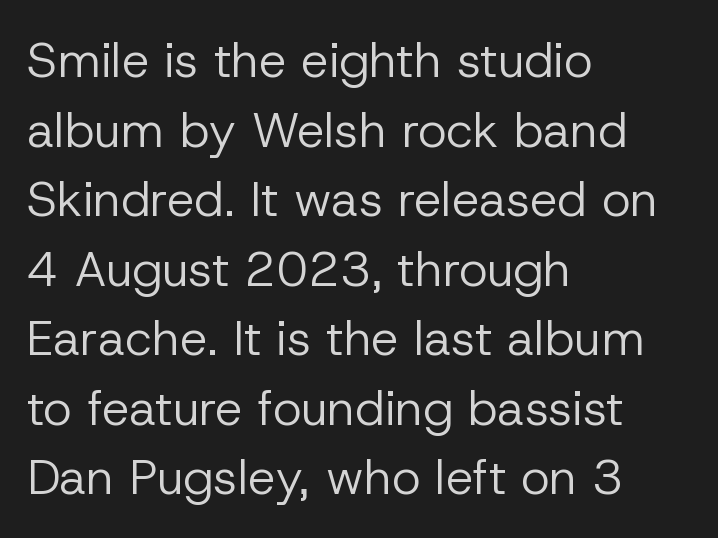
The image shows 49 px regular-weight sans-serif type, upright; set left-aligned, normal line spacing (1.42x), normal letter spacing, not underlined; low stroke contrast and a medium x-height.
